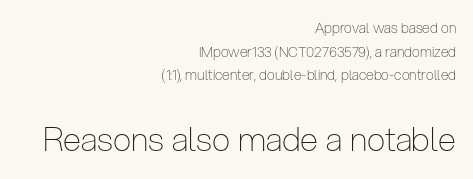
The image shows 33 px thin, condensed sans-serif type, upright; set right-aligned, normal line spacing (1.68x), normal letter spacing, not underlined; the second (bottom) block is 2.36x larger; low stroke contrast and a medium x-height.
